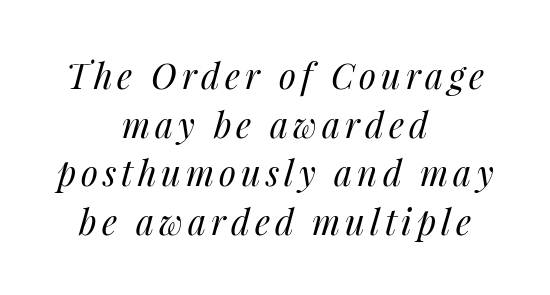
The image shows 35 px regular-weight type, italic (leaning right); set centered, normal line spacing (1.39x), not underlined; medium stroke contrast and a medium x-height.
